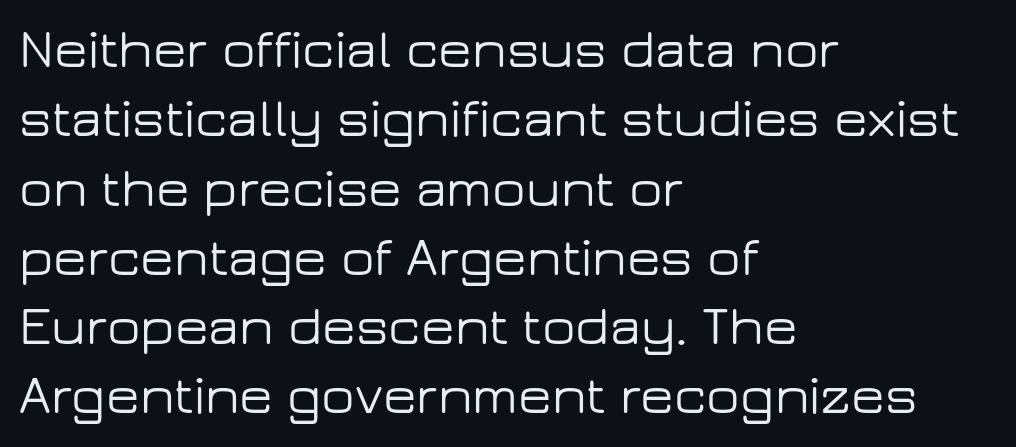
The image shows 55 px wide sans-serif type, upright; set left-aligned, normal line spacing (1.26x), normal letter spacing, not underlined; low stroke contrast and a medium x-height.
